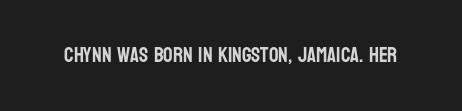
{"italic": "no", "underline": "no", "letter_spacing": "normal", "letter_spacing_em": 0.0, "glyph_px": 21}
